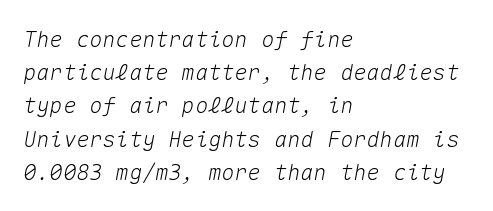
Q: Is the text italic (slanted)? A: Yes, it leans right by about 10 degrees.
Q: Is the text underlined? A: No.
Q: How is the paragraph aligned? A: Left-aligned.
Q: Is the spacing between letters normal or unusually wide? A: Normal.
Q: Is the spacing between lines tight, normal or loose? A: Normal.
